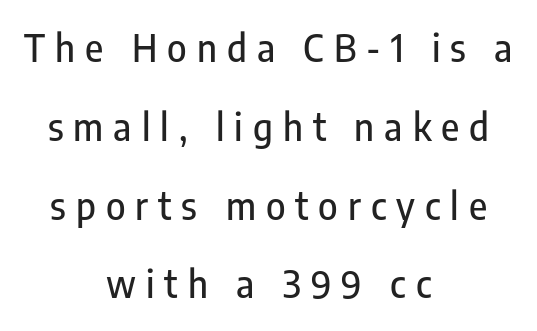
{"serif": "no", "italic": "no", "width": "condensed", "stroke_contrast": "low", "x_height": "medium", "monospaced": "no", "underline": "no", "align": "center", "line_spacing": "loose", "line_spacing_ratio": 2.13, "letter_spacing": "wide", "letter_spacing_em": 0.27, "glyph_px": 37}
